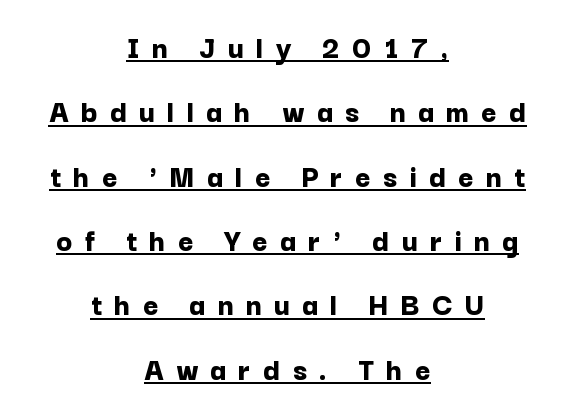
{"serif": "no", "italic": "no", "bold": "yes", "weight": "bold", "width": "normal", "stroke_contrast": "low", "x_height": "medium", "monospaced": "no", "underline": "yes", "align": "center", "line_spacing": "loose", "line_spacing_ratio": 1.95, "letter_spacing": "wide", "letter_spacing_em": 0.37, "glyph_px": 33}
